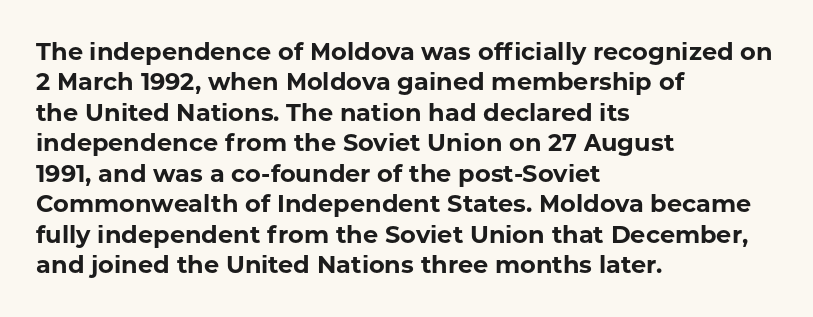
The glyphs are unaccompanied by any horizontal stroke below them. The leading is moderate, giving the passage an even texture. Left-aligned paragraph, ragged on the right. A full-strength bold gives these letters their thick strokes. This sample uses an upright cut, with every glyph sitting square on the baseline.
